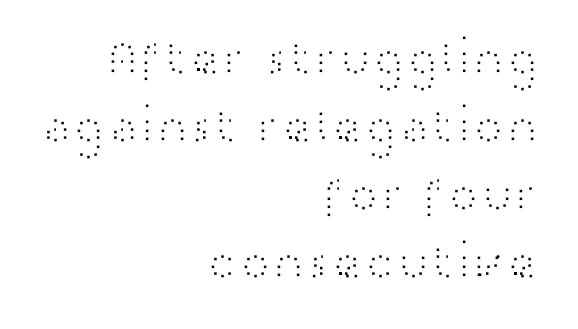
Each new line begins a customary step beneath the previous one. Each line ends at the same right margin while the left side varies. Stems and bowls with no extra thickness — not bold. Has an underline been added? It has not.
